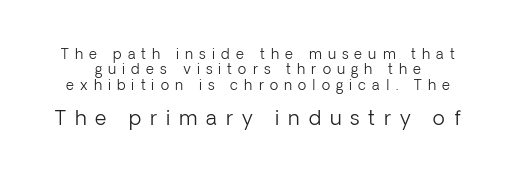
{"italic": "no", "bold": "no", "underline": "no", "line_spacing": "tight", "line_spacing_ratio": 1.1, "letter_spacing": "wide", "letter_spacing_em": 0.44, "larger_block": "second", "size_ratio": 1.43, "glyph_px": 20}
